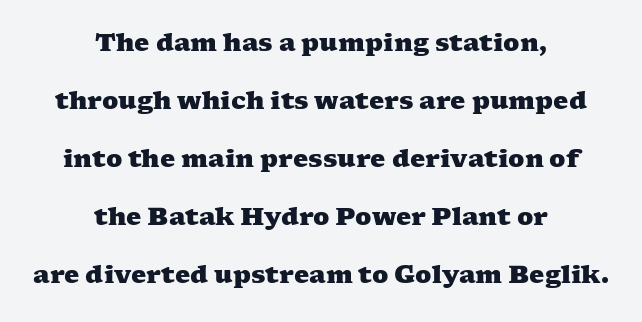
{"bold": "yes", "underline": "no", "align": "center", "line_spacing": "loose", "line_spacing_ratio": 2.42, "letter_spacing": "normal", "letter_spacing_em": 0.0, "glyph_px": 24}
